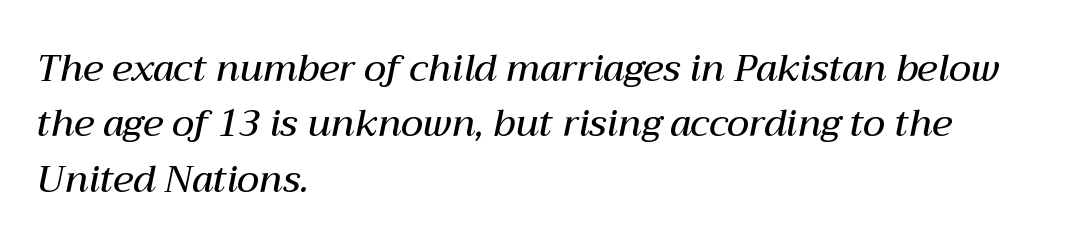
Q: Is the text bold? A: Semi-bold.
Q: Is the text italic (slanted)? A: Yes, it leans right by about 12 degrees.
Q: Is the text underlined? A: No.
Q: How is the paragraph aligned? A: Left-aligned.
Q: Is the spacing between letters normal or unusually wide? A: Normal.
Q: Is the spacing between lines tight, normal or loose? A: Normal.
Q: Width (condensed, normal, or wide)? A: Normal.
Q: Stroke contrast? A: Medium.
Q: x-height? A: Medium.
Q: Monospaced? A: No.
